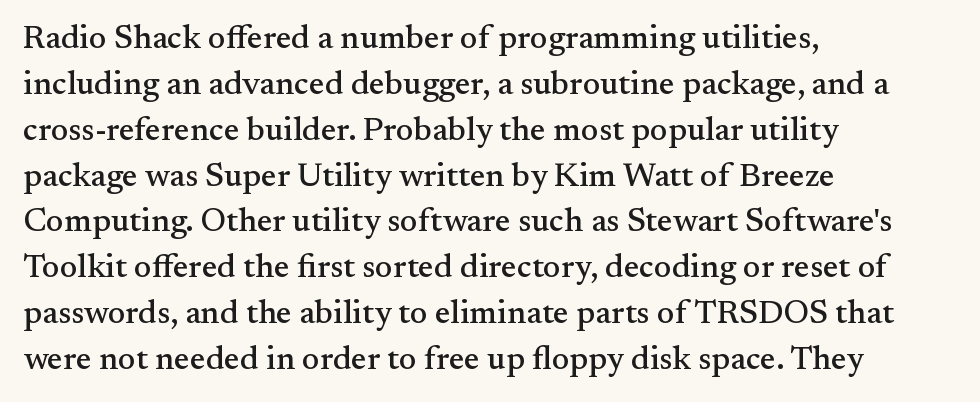
The image shows 33 px serif type, upright; set left-aligned, normal line spacing (1.39x), normal letter spacing, not underlined; medium stroke contrast and a small x-height.
